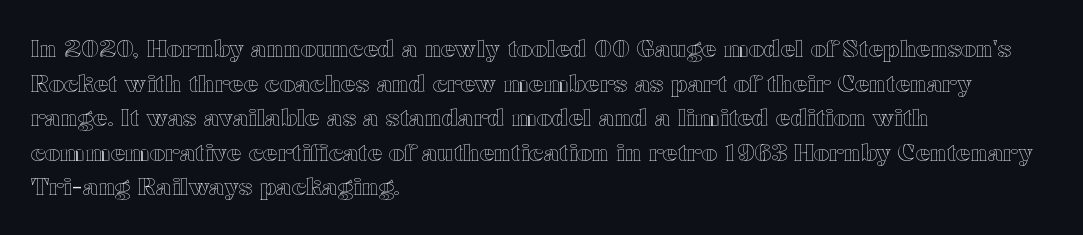
Q: Is the text italic (slanted)? A: No, it is upright.
Q: Is the text underlined? A: No.
Q: How is the paragraph aligned? A: Left-aligned.
Q: Is the spacing between letters normal or unusually wide? A: Normal.
Q: Is the spacing between lines tight, normal or loose? A: Normal.
